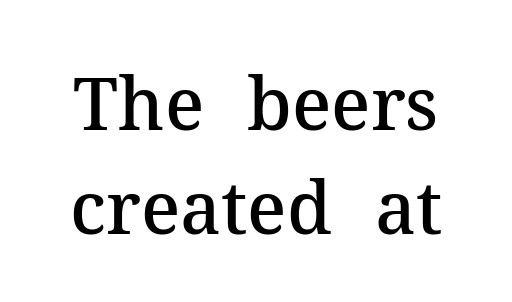
The image shows 72 px semibold serif type, upright; set normal line spacing (1.44x), normal letter spacing, not underlined; medium stroke contrast and a medium x-height.
